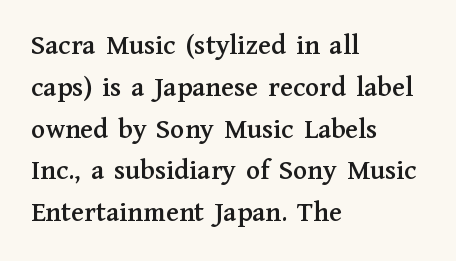
Leading: standard. The strip under each line holds only bare page. The type family on display is of the serif kind. Each line starts at the same left margin while the right side varies.
